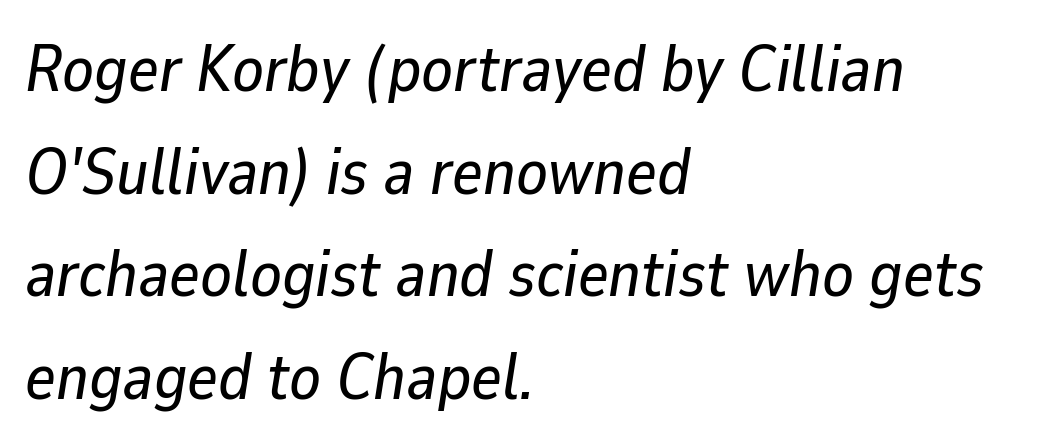
Q: Is the text italic (slanted)? A: Yes, it leans right by about 9 degrees.
Q: Is the text underlined? A: No.
Q: How is the paragraph aligned? A: Left-aligned.
Q: Is the spacing between letters normal or unusually wide? A: Normal.
Q: Is the spacing between lines tight, normal or loose? A: Normal.
Q: Width (condensed, normal, or wide)? A: Normal.
Q: Stroke contrast? A: Low.
Q: x-height? A: Medium.
Q: Monospaced? A: No.
